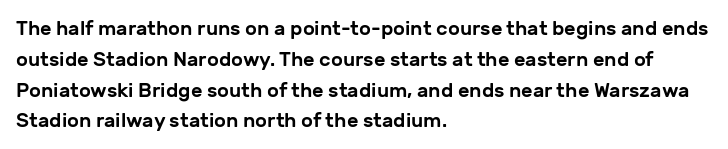
Q: Is the text italic (slanted)? A: No, it is upright.
Q: Is the text underlined? A: No.
Q: How is the paragraph aligned? A: Left-aligned.
Q: Is the spacing between letters normal or unusually wide? A: Normal.
Q: Is the spacing between lines tight, normal or loose? A: Normal.
